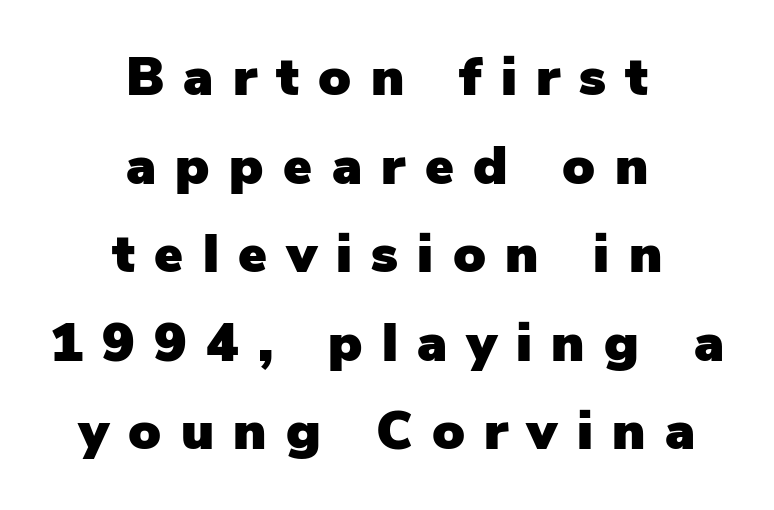
Short note: letters widely spaced. The zone under the glyphs is completely vacant. Do the letters lean? They stand straight. Reading down the block, each line starts at a different indent, mirrored at its end.
